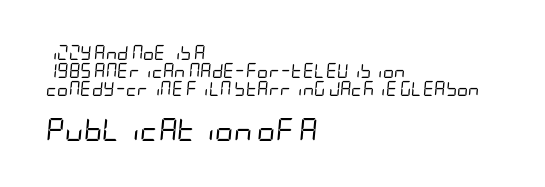
{"italic": "yes", "lean": "right", "slant_degrees": 5, "bold": "no", "underline": "no", "align": "left", "line_spacing": "normal", "line_spacing_ratio": 1.27, "letter_spacing": "normal", "letter_spacing_em": 0.0, "larger_block": "second", "size_ratio": 1.64, "glyph_px": 23}
